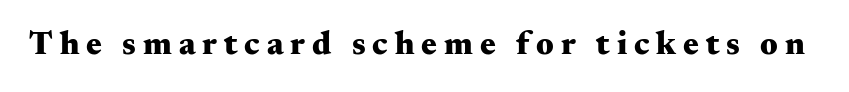
The image shows 33 px heavy, wide serif type, upright; set unusually wide letter spacing (+0.21 em), not underlined; medium stroke contrast and a small x-height.
